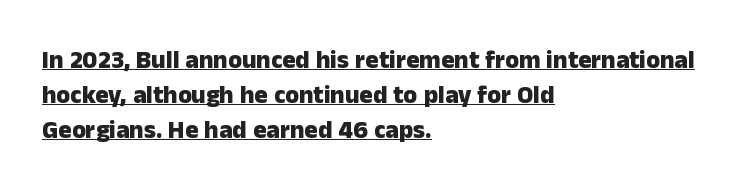
Quick note: underline on. Observe the ordinary spacing: letters are neighbours, not strangers. Baseline-to-baseline distance is the conventional proportion of letter height. In terms of posture, this sample is upright. Typographic density is high because the face is bold. A classic flush-left, rag-right setting is used for this passage.
